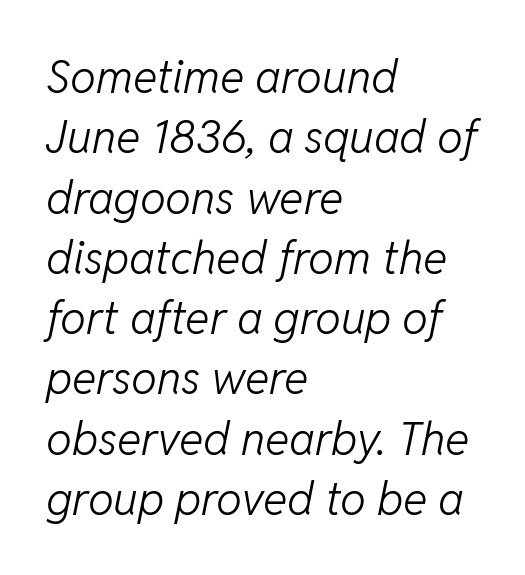
The image shows 46 px light type, italic (leaning right); set left-aligned, normal line spacing (1.31x), normal letter spacing, not underlined; low stroke contrast and a medium x-height.
